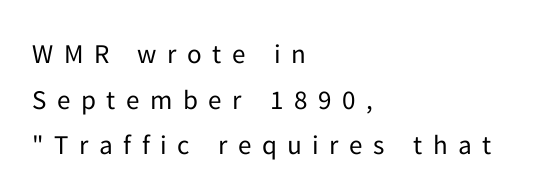
The image shows 27 px text type, upright; set left-aligned, normal line spacing (1.69x), unusually wide letter spacing (+0.39 em), not underlined.
